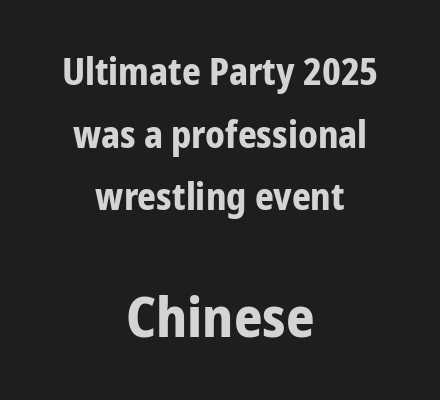
The image shows 56 px bold, condensed sans-serif type, upright; set centered, normal line spacing (1.69x), normal letter spacing, not underlined; the second (bottom) block is 1.51x larger; low stroke contrast and a medium x-height.
